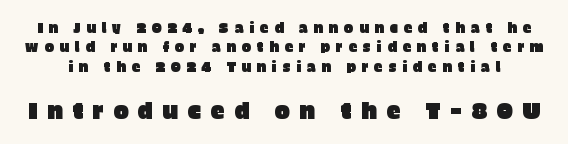
The image shows 23 px text type, upright; set normal line spacing (1.38x), unusually wide letter spacing (+0.4 em), not underlined; the second (bottom) block is 1.64x larger.
